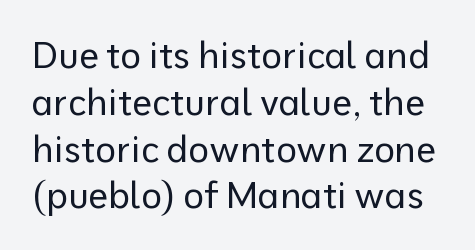
Q: Is the text bold? A: No.
Q: Is the text italic (slanted)? A: No, it is upright.
Q: Is the typeface a serif or a sans-serif typeface? A: Sans-serif.
Q: Is the text underlined? A: No.
Q: Is the spacing between letters normal or unusually wide? A: Normal.
Q: Is the spacing between lines tight, normal or loose? A: Normal.
Q: Width (condensed, normal, or wide)? A: Normal.
Q: Stroke contrast? A: Low.
Q: x-height? A: Medium.
Q: Monospaced? A: No.
